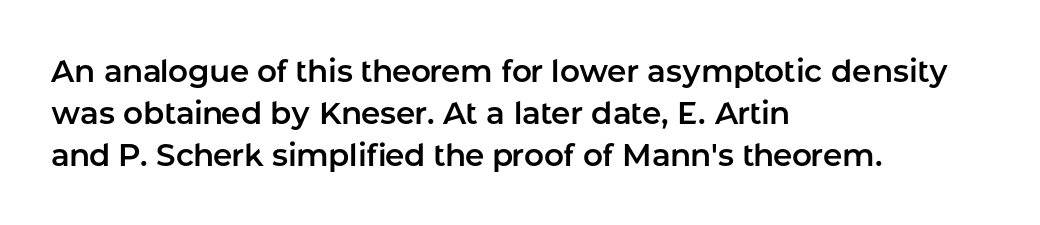
The image shows 31 px sans-serif type, upright; set left-aligned, normal line spacing (1.35x), normal letter spacing, not underlined; low stroke contrast and a medium x-height.
